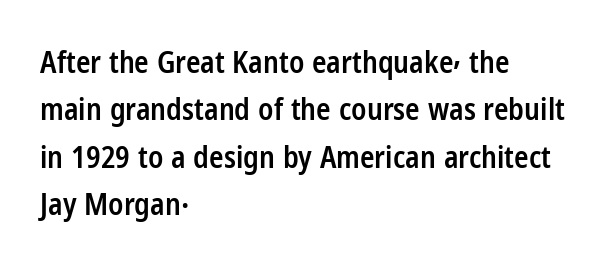
The image shows 30 px semibold, condensed sans-serif type, upright; set left-aligned, normal line spacing (1.58x), normal letter spacing, not underlined; low stroke contrast and a medium x-height.
